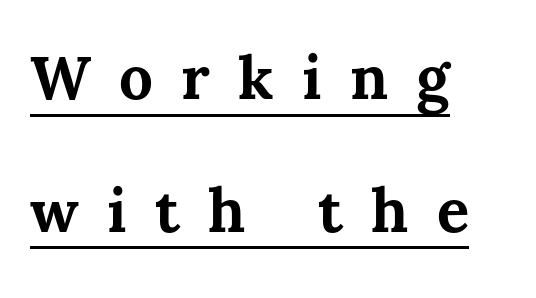
Character widths vary here, with narrow letters taking less room than wide ones. Tall strokes in this sample are plumb rather than angled. This is underlined copy, the kind a proofreader might mark for attention. As a designer I'd log this as weight 700, bold. This rendering widens character spacing well past its baseline value.
